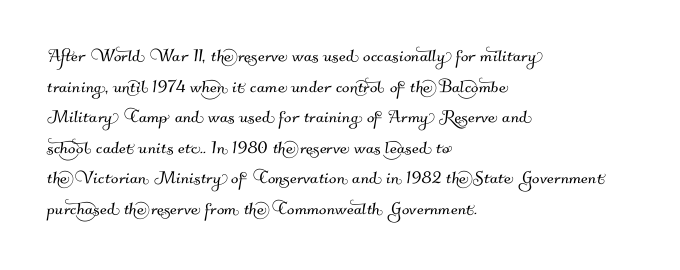
Q: Is the text underlined? A: No.
Q: How is the paragraph aligned? A: Left-aligned.
Q: Is the spacing between letters normal or unusually wide? A: Normal.
Q: Is the spacing between lines tight, normal or loose? A: Normal.
